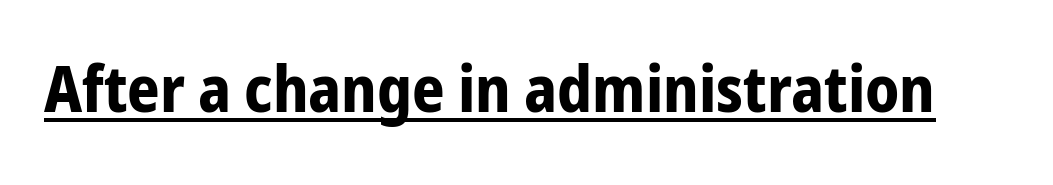
Q: Is the text bold? A: Yes.
Q: Is the text italic (slanted)? A: No, it is upright.
Q: Is the typeface a serif or a sans-serif typeface? A: Sans-serif.
Q: Is the text underlined? A: Yes.
Q: Is the spacing between letters normal or unusually wide? A: Normal.
Q: Width (condensed, normal, or wide)? A: Condensed.
Q: Stroke contrast? A: Low.
Q: x-height? A: Medium.
Q: Monospaced? A: No.
